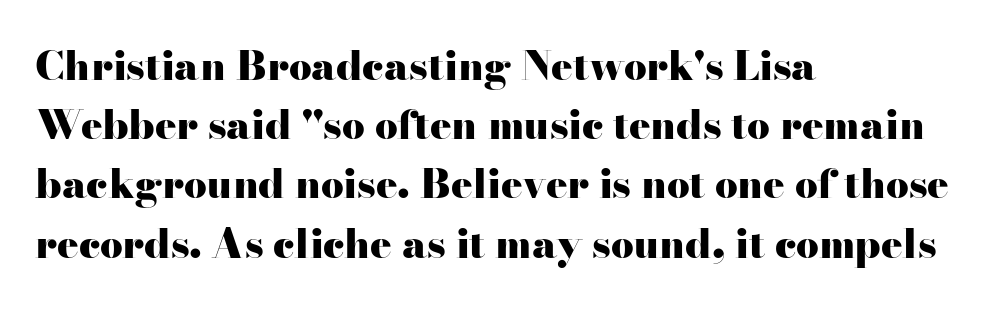
Q: Is the text bold? A: Yes.
Q: Is the text italic (slanted)? A: No, it is upright.
Q: Is the typeface a serif or a sans-serif typeface? A: Serif.
Q: Is the text underlined? A: No.
Q: How is the paragraph aligned? A: Left-aligned.
Q: Is the spacing between letters normal or unusually wide? A: Normal.
Q: Is the spacing between lines tight, normal or loose? A: Normal.
Q: Width (condensed, normal, or wide)? A: Wide.
Q: Stroke contrast? A: High.
Q: x-height? A: Small.
Q: Monospaced? A: No.
